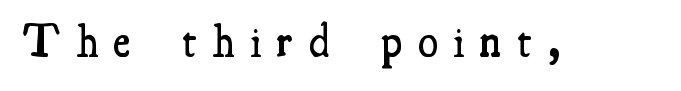
The image shows 46 px semibold, condensed serif type, upright; set unusually wide letter spacing (+0.34 em), not underlined; medium stroke contrast and a small x-height.
